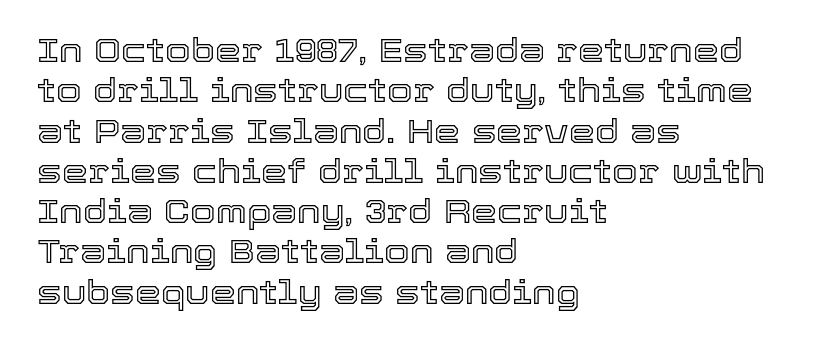
{"italic": "no", "width": "normal", "x_height": "medium", "monospaced": "no", "underline": "no", "align": "left", "line_spacing_ratio": 1.22, "letter_spacing": "normal", "letter_spacing_em": 0.0, "glyph_px": 33}
